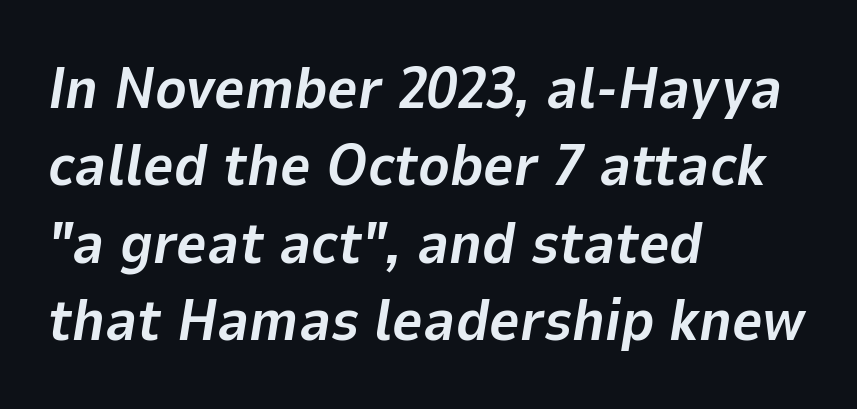
Q: Is the text bold? A: Yes.
Q: Is the text italic (slanted)? A: Yes, it leans right by about 9 degrees.
Q: Is the text underlined? A: No.
Q: How is the paragraph aligned? A: Left-aligned.
Q: Is the spacing between letters normal or unusually wide? A: Normal.
Q: Is the spacing between lines tight, normal or loose? A: Normal.
Q: Width (condensed, normal, or wide)? A: Normal.
Q: Stroke contrast? A: Low.
Q: x-height? A: Medium.
Q: Monospaced? A: No.
